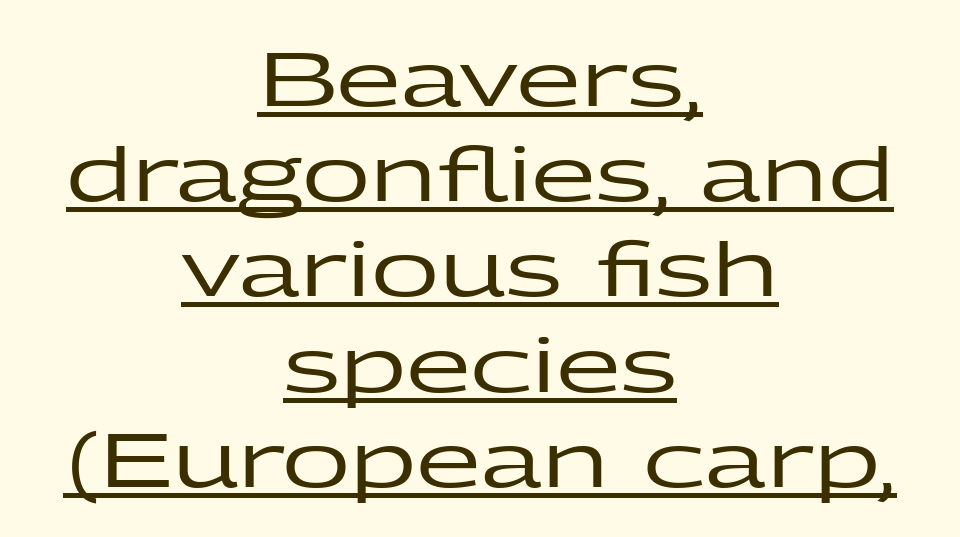
Does extra space separate the letters? No, they use regular spacing. The vertical gap from one line to the next is medium. It's the straight-up-and-down kind of type. Look at the bottom of the vertical strokes: they stop flat, with no serifs. Here the designer chose a conventional face with non-uniform glyph widths. A rule runs beneath these lines of type.
